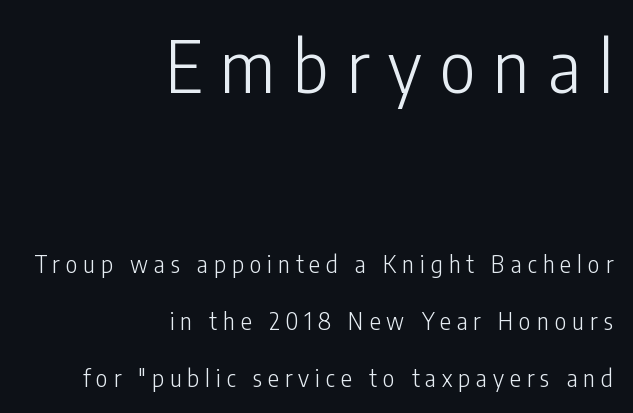
Q: Is the text bold? A: No.
Q: Is the text italic (slanted)? A: No, it is upright.
Q: Is the typeface a serif or a sans-serif typeface? A: Sans-serif.
Q: Is the text underlined? A: No.
Q: How is the paragraph aligned? A: Right-aligned.
Q: Is the spacing between letters normal or unusually wide? A: Unusually wide.
Q: Is the spacing between lines tight, normal or loose? A: Loose.
Q: Which block of text is set in a larger size, the first (top) or the second (bottom)? A: The first (top) one.
Q: Width (condensed, normal, or wide)? A: Condensed.
Q: Stroke contrast? A: Low.
Q: x-height? A: Medium.
Q: Monospaced? A: No.
